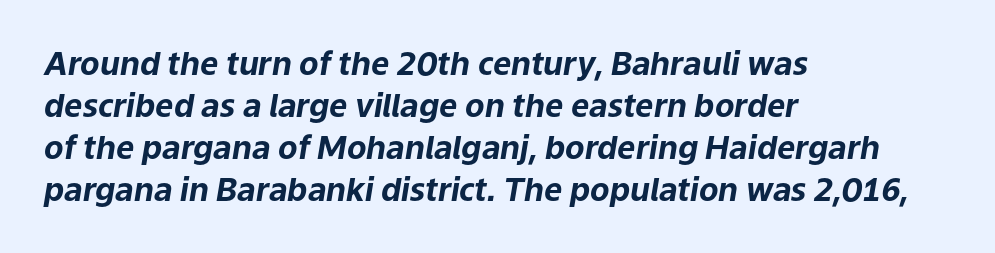
The leading is moderate, giving the passage an even texture. Between one letter and the next there's only the usual sliver of space. The gap between lines stays unmarked. Caption: multi-line text, flush left, ragged right.
